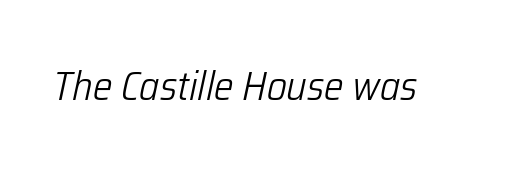
The image shows 41 px light, condensed type, italic (leaning right); set normal letter spacing, not underlined; low stroke contrast and a medium x-height.
